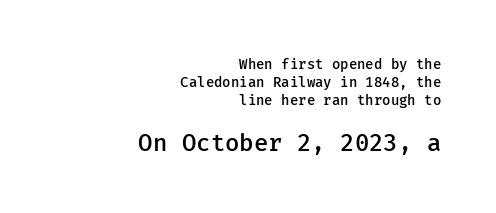
The image shows 24 px text type, upright; set right-aligned, normal line spacing (1.28x), normal letter spacing, not underlined; the second (bottom) block is 1.71x larger.
